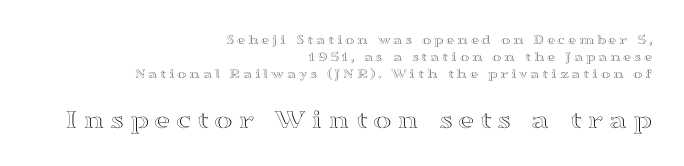
The image shows 28 px wide type, upright; set right-aligned, line spacing 1.2x, not underlined; the second (bottom) block is 2.0x larger; a medium x-height.
